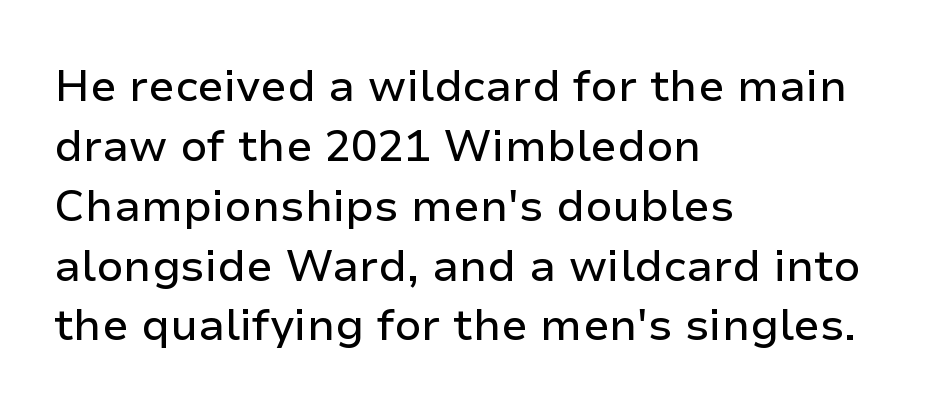
Q: Is the text italic (slanted)? A: No, it is upright.
Q: Is the typeface a serif or a sans-serif typeface? A: Sans-serif.
Q: Is the text underlined? A: No.
Q: How is the paragraph aligned? A: Left-aligned.
Q: Is the spacing between letters normal or unusually wide? A: Normal.
Q: Is the spacing between lines tight, normal or loose? A: Normal.
Q: Width (condensed, normal, or wide)? A: Normal.
Q: Stroke contrast? A: Low.
Q: x-height? A: Medium.
Q: Monospaced? A: No.
